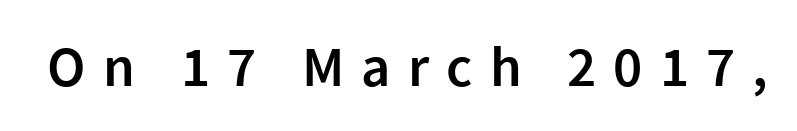
{"serif": "no", "italic": "no", "bold": "semi", "weight": "semibold", "width": "normal", "stroke_contrast": "low", "x_height": "medium", "monospaced": "no", "underline": "no", "letter_spacing": "wide", "letter_spacing_em": 0.3, "glyph_px": 57}
